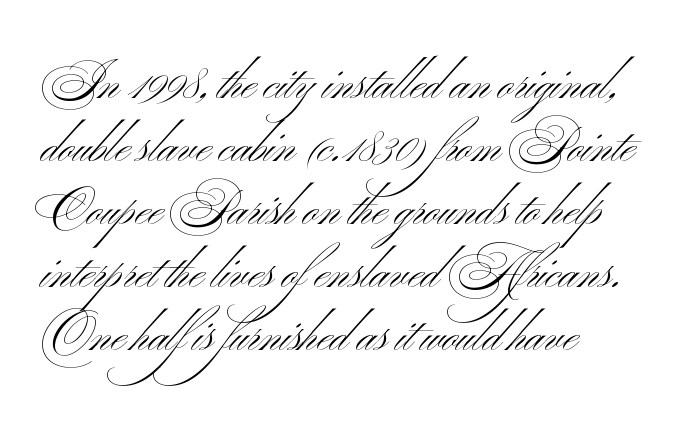
{"serif": "no", "bold": "no", "weight": "light", "width": "wide", "stroke_contrast": "medium", "x_height": "small", "monospaced": "no", "underline": "no", "align": "left", "line_spacing": "normal", "line_spacing_ratio": 1.31, "letter_spacing": "normal", "letter_spacing_em": 0.0, "glyph_px": 48}
